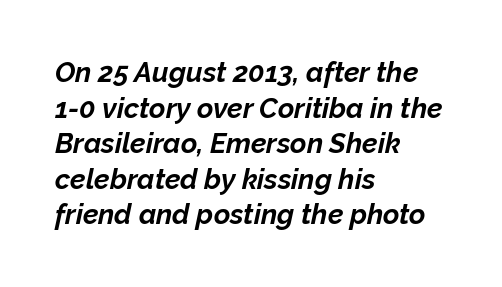
The image shows 28 px bold type, italic (leaning right); set left-aligned, normal line spacing (1.27x), normal letter spacing, not underlined; low stroke contrast and a medium x-height.
